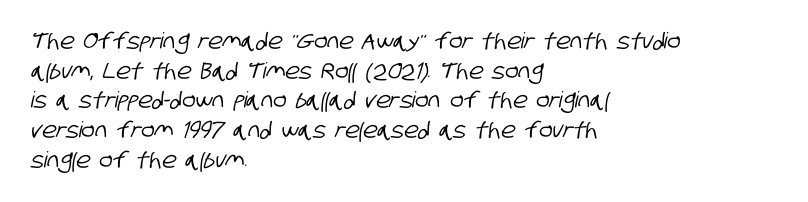
Q: Is the text underlined? A: No.
Q: How is the paragraph aligned? A: Left-aligned.
Q: Is the spacing between letters normal or unusually wide? A: Normal.
Q: Is the spacing between lines tight, normal or loose? A: Normal.
